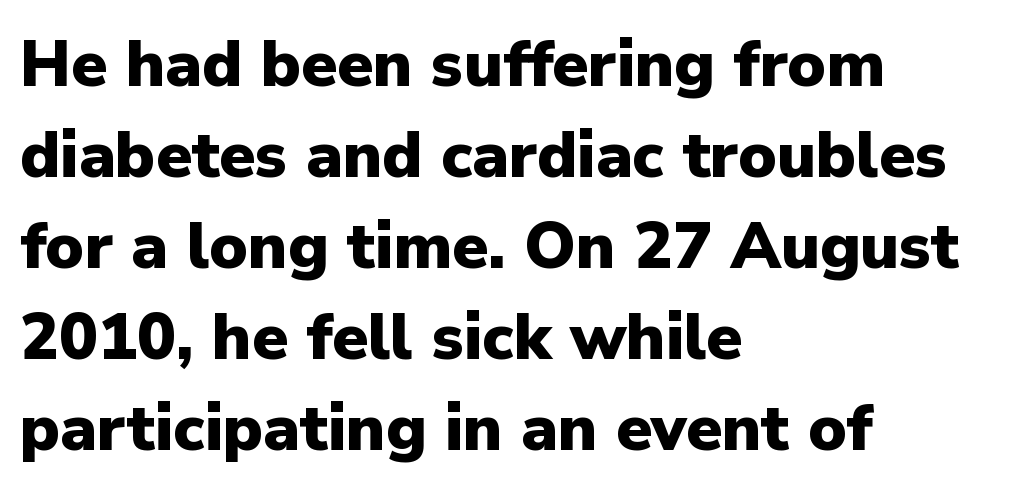
Line starts are locked; line ends wander. This sample uses a sans-serif face. Tracking value appears to be zero — textbook default spacing. Check the space under the baseline: it is left empty.
